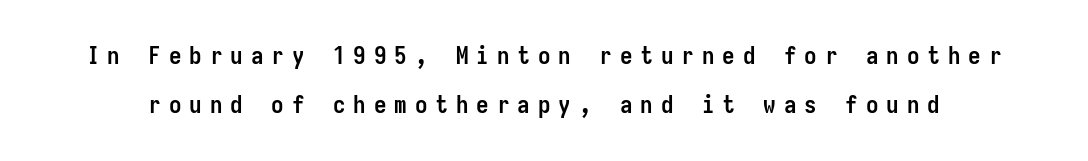
The image shows 25 px bold type, upright; set loose line spacing (1.97x), unusually wide letter spacing (+0.32 em), not underlined.
